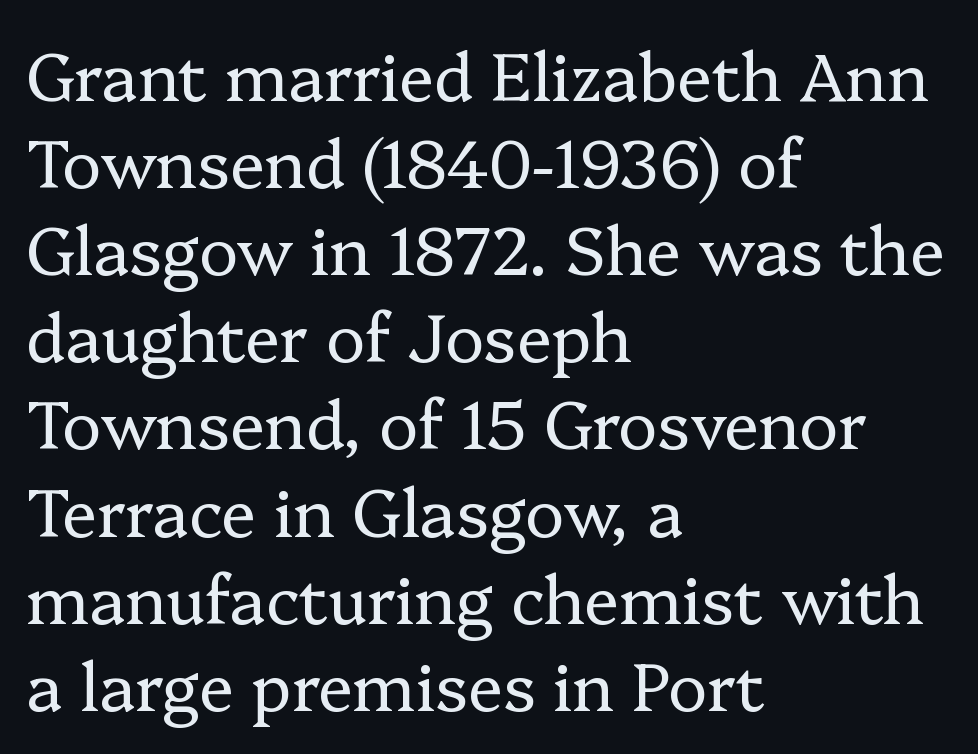
Q: Is the text bold? A: No.
Q: Is the text italic (slanted)? A: No, it is upright.
Q: Is the typeface a serif or a sans-serif typeface? A: Serif.
Q: Is the text underlined? A: No.
Q: How is the paragraph aligned? A: Left-aligned.
Q: Is the spacing between letters normal or unusually wide? A: Normal.
Q: Is the spacing between lines tight, normal or loose? A: Normal.
Q: Width (condensed, normal, or wide)? A: Normal.
Q: Stroke contrast? A: Low.
Q: x-height? A: Medium.
Q: Monospaced? A: No.
